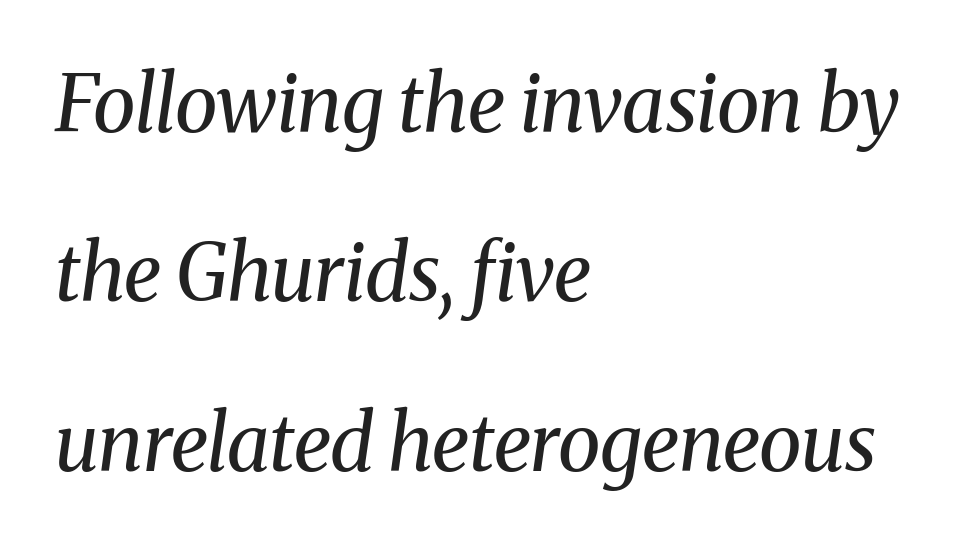
Quick note: underline off. Notice how the stems are inclined rather than vertical — that's the hallmark of italics. Note the varied advance widths — an 'i' is clearly narrower than an 'm'. Leftover space on each line is placed entirely after the last word.
